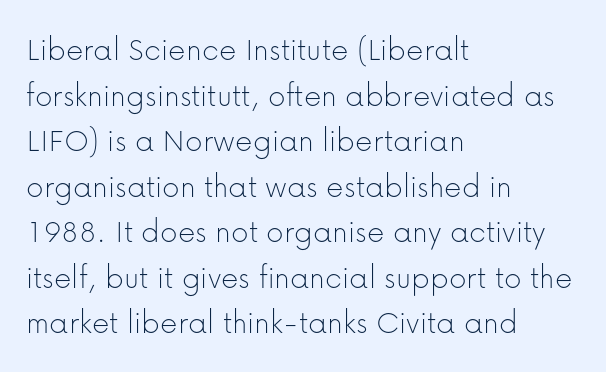
The image shows 34 px thin sans-serif type, upright; set left-aligned, normal line spacing (1.34x), normal letter spacing, not underlined; low stroke contrast and a medium x-height.
